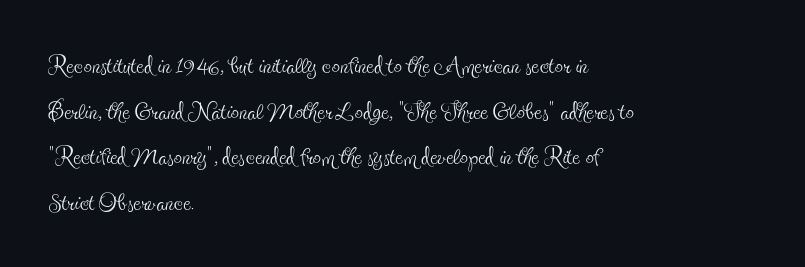
Q: Is the text bold? A: No.
Q: Is the typeface a serif or a sans-serif typeface? A: Serif.
Q: Is the text underlined? A: No.
Q: How is the paragraph aligned? A: Left-aligned.
Q: Is the spacing between letters normal or unusually wide? A: Normal.
Q: Is the spacing between lines tight, normal or loose? A: Normal.
Q: Width (condensed, normal, or wide)? A: Condensed.
Q: x-height? A: Small.
Q: Monospaced? A: No.
